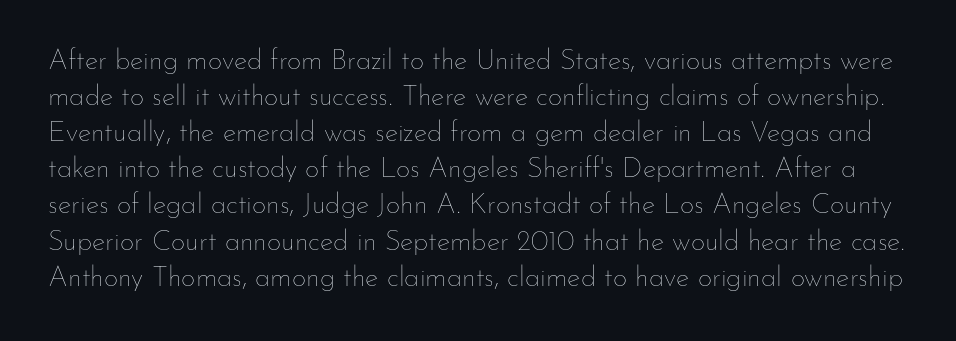
The image shows 28 px thin type, upright; set normal line spacing (1.29x), normal letter spacing, not underlined; low stroke contrast and a small x-height.
